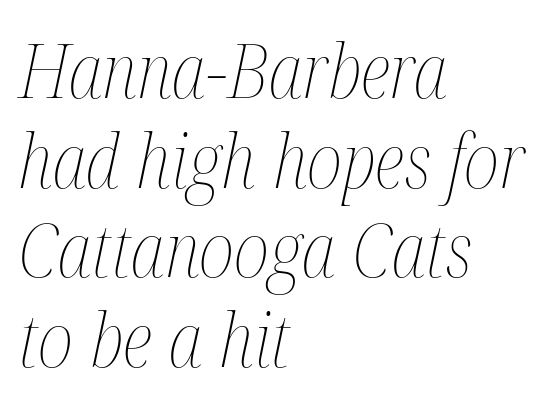
{"italic": "yes", "lean": "right", "slant_degrees": 12, "bold": "no", "weight": "thin", "width": "condensed", "stroke_contrast": "medium", "x_height": "medium", "monospaced": "no", "underline": "no", "align": "left", "line_spacing_ratio": 1.21, "letter_spacing": "normal", "letter_spacing_em": 0.0, "glyph_px": 74}
